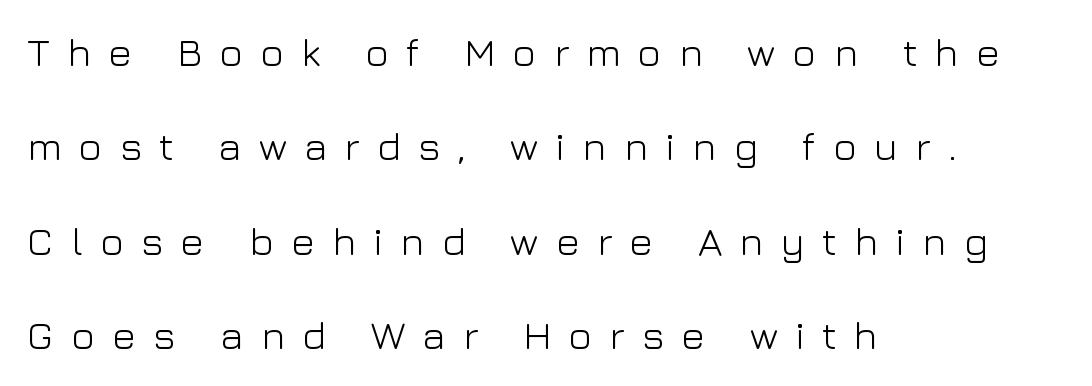
{"serif": "no", "italic": "no", "bold": "no", "weight": "light", "width": "normal", "stroke_contrast": "low", "x_height": "medium", "monospaced": "no", "underline": "no", "align": "left", "line_spacing": "loose", "line_spacing_ratio": 2.36, "letter_spacing": "wide", "letter_spacing_em": 0.43, "glyph_px": 40}
